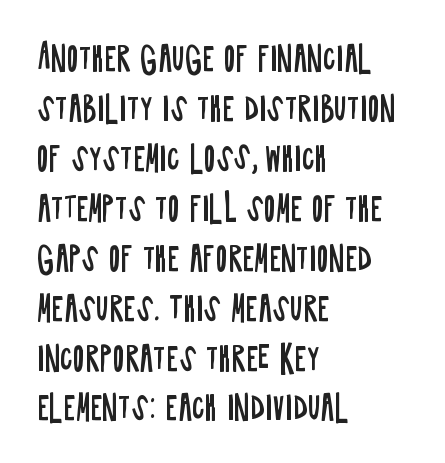
{"serif": "no", "italic": "no", "bold": "no", "weight": "regular", "width": "condensed", "stroke_contrast": "low", "x_height": "large", "monospaced": "no", "underline": "no", "align": "left", "line_spacing": "normal", "line_spacing_ratio": 1.56, "letter_spacing": "normal", "letter_spacing_em": 0.0, "glyph_px": 32}
